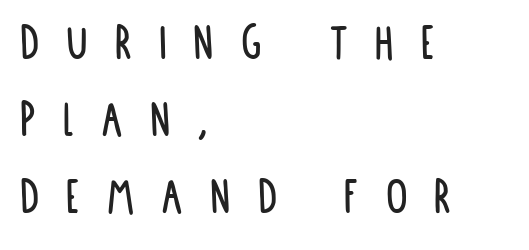
The image shows 54 px condensed sans-serif type, upright; set left-aligned, normal line spacing (1.43x), unusually wide letter spacing (+0.5 em), not underlined; low stroke contrast and a large x-height.
